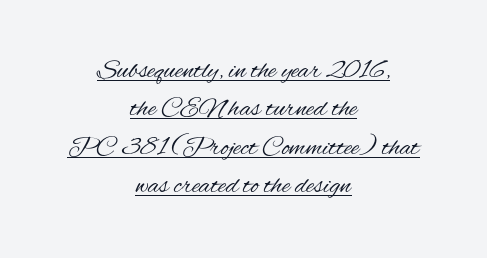
Q: Is the text bold? A: No.
Q: Is the text italic (slanted)? A: Yes.
Q: Is the text underlined? A: Yes.
Q: How is the paragraph aligned? A: Centered.
Q: Is the spacing between letters normal or unusually wide? A: Normal.
Q: Is the spacing between lines tight, normal or loose? A: Normal.
